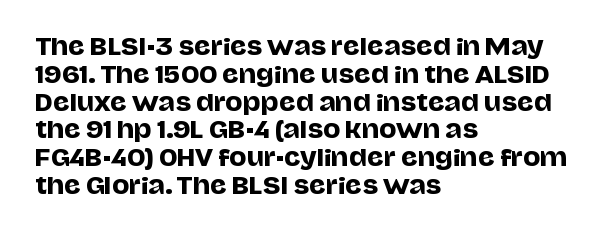
Q: Is the text italic (slanted)? A: No, it is upright.
Q: Is the text underlined? A: No.
Q: How is the paragraph aligned? A: Left-aligned.
Q: Is the spacing between letters normal or unusually wide? A: Normal.
